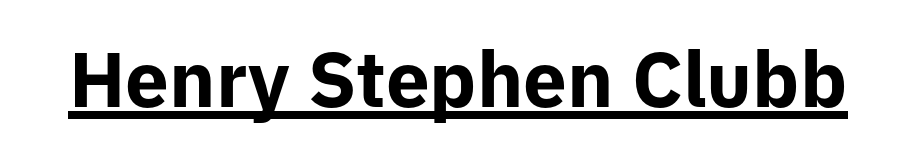
{"serif": "no", "italic": "no", "bold": "yes", "weight": "bold", "width": "normal", "stroke_contrast": "low", "x_height": "medium", "monospaced": "no", "underline": "yes", "letter_spacing": "normal", "letter_spacing_em": 0.0, "glyph_px": 78}
